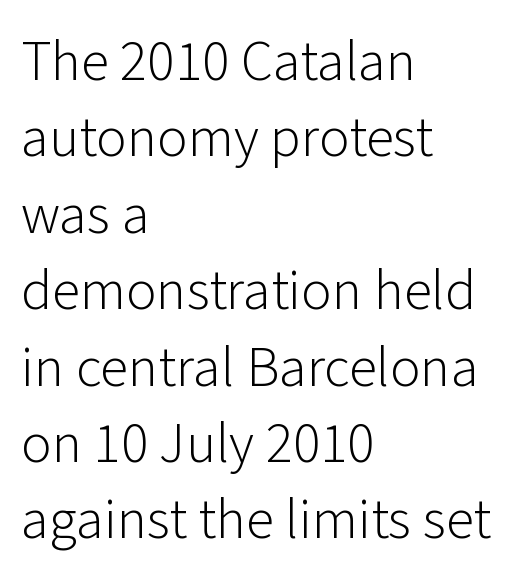
Standard letterfit; no display-style spreading of the glyphs. Every character sits straight up, as roman type does. Normally led — the rows are evenly, conventionally spaced. The text was rendered using a sans face with plain stroke endings.
